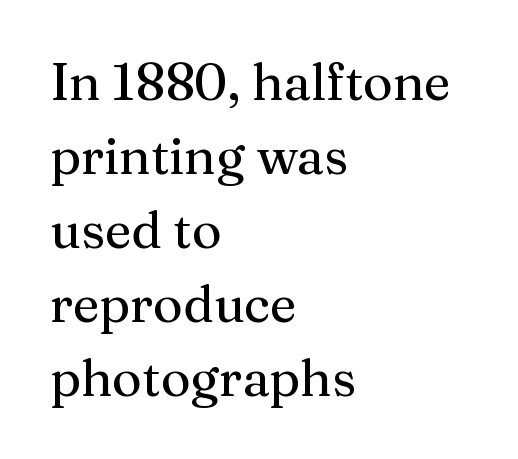
{"serif": "yes", "italic": "no", "width": "normal", "stroke_contrast": "medium", "x_height": "medium", "monospaced": "no", "underline": "no", "align": "left", "line_spacing": "normal", "line_spacing_ratio": 1.45, "letter_spacing": "normal", "letter_spacing_em": 0.0, "glyph_px": 51}
